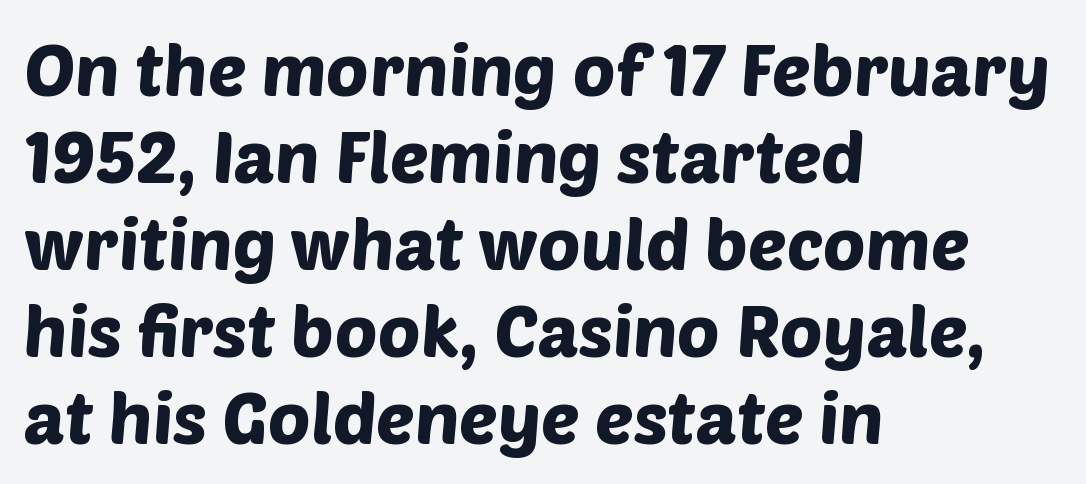
The image shows 72 px sans-serif type; set left-aligned, line spacing 1.21x, normal letter spacing, not underlined; low stroke contrast and a large x-height.
